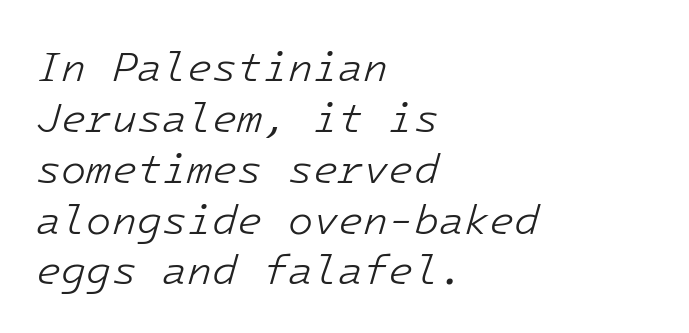
Descenders hang freely into open space. Slant detected: the letters are inclined. Compared with typical body copy, the letter spacing here is the same. Visually the block forms a straight wall on the left and a jagged coastline on the right. Think standard paragraph weight, or any step lighter than that.
